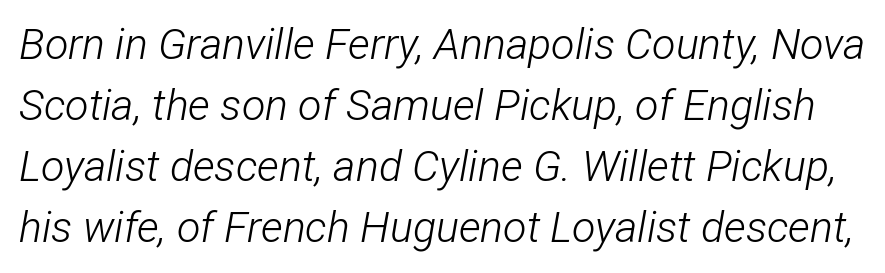
Q: Is the text bold? A: No.
Q: Is the text italic (slanted)? A: Yes, it leans right by about 12 degrees.
Q: Is the text underlined? A: No.
Q: Is the spacing between letters normal or unusually wide? A: Normal.
Q: Is the spacing between lines tight, normal or loose? A: Normal.
Q: Width (condensed, normal, or wide)? A: Condensed.
Q: Stroke contrast? A: Low.
Q: x-height? A: Medium.
Q: Monospaced? A: No.
